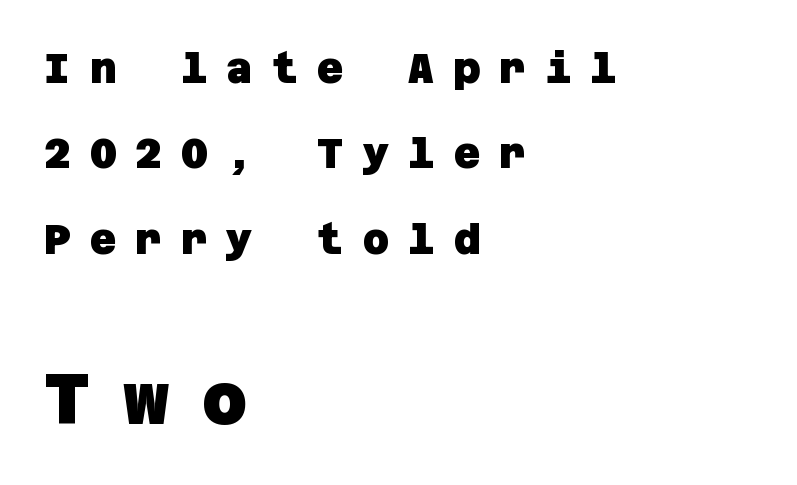
Q: Is the text bold? A: Yes.
Q: Is the typeface a serif or a sans-serif typeface? A: Sans-serif.
Q: Is the text underlined? A: No.
Q: How is the paragraph aligned? A: Left-aligned.
Q: Is the spacing between letters normal or unusually wide? A: Unusually wide.
Q: Is the spacing between lines tight, normal or loose? A: Loose.
Q: Which block of text is set in a larger size, the first (top) or the second (bottom)? A: The second (bottom) one.
Q: Width (condensed, normal, or wide)? A: Normal.
Q: Stroke contrast? A: Low.
Q: x-height? A: Large.
